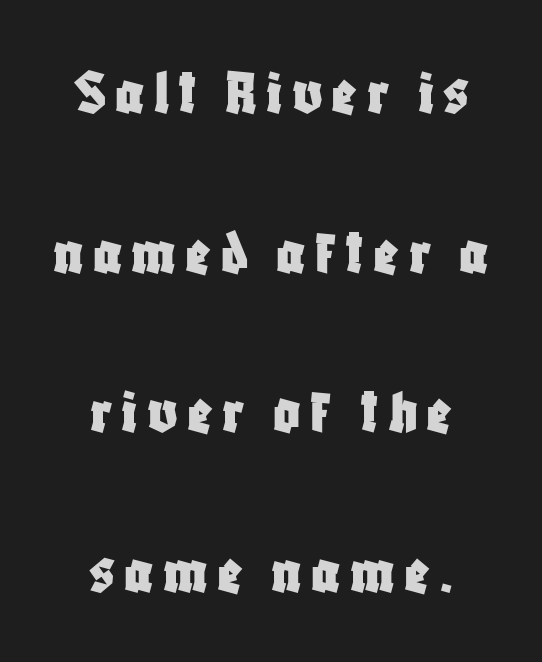
Every character sits straight up, as roman type does. The passage shown is not underscored anywhere. Centered paragraph, ragged on both sides. Is this a fixed-width face? No — the glyphs have proportional, varying widths.
